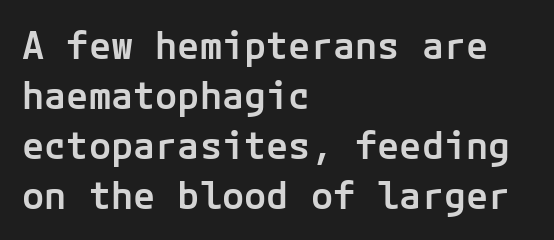
{"serif": "no", "italic": "no", "bold": "semi", "weight": "semibold", "width": "normal", "stroke_contrast": "low", "x_height": "medium", "underline": "no", "align": "left", "line_spacing": "normal", "line_spacing_ratio": 1.35, "letter_spacing": "normal", "letter_spacing_em": 0.0, "glyph_px": 37}
